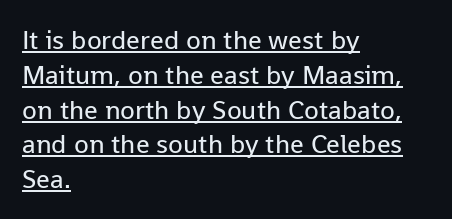
The image shows 27 px text type, upright; set left-aligned, normal line spacing (1.29x), normal letter spacing, underlined.
